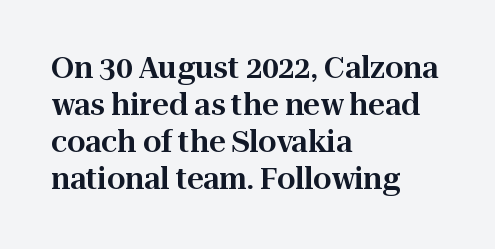
Q: Is the text italic (slanted)? A: No, it is upright.
Q: Is the typeface a serif or a sans-serif typeface? A: Serif.
Q: Is the text underlined? A: No.
Q: How is the paragraph aligned? A: Left-aligned.
Q: Is the spacing between letters normal or unusually wide? A: Normal.
Q: Is the spacing between lines tight, normal or loose? A: Normal.
Q: Width (condensed, normal, or wide)? A: Normal.
Q: Stroke contrast? A: High.
Q: x-height? A: Medium.
Q: Monospaced? A: No.
